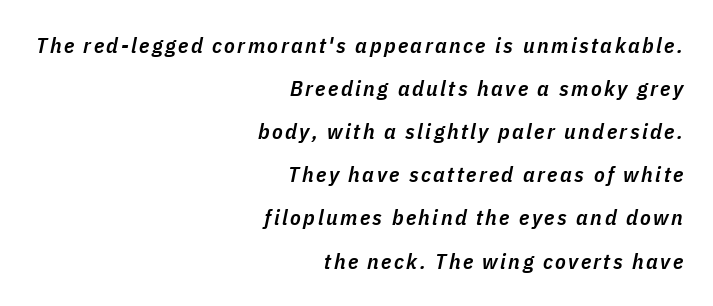
The image shows 22 px text type, italic (leaning right); set right-aligned, loose line spacing (1.96x), not underlined.
